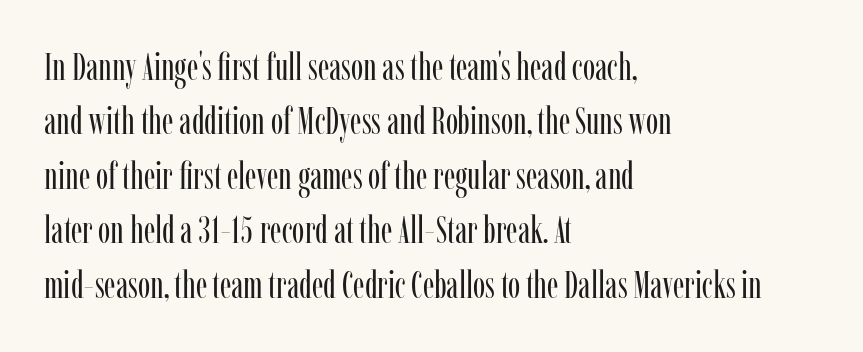
The image shows 37 px regular-weight, condensed serif type, upright; set left-aligned, normal line spacing (1.47x), normal letter spacing, not underlined; low stroke contrast and a medium x-height.
